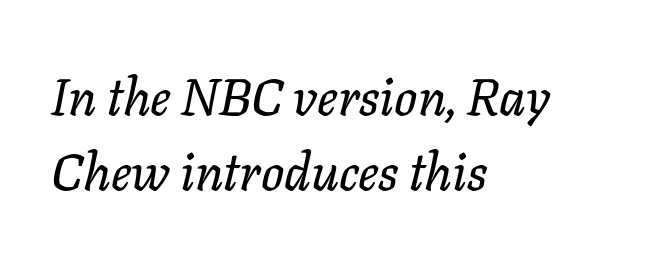
{"italic": "yes", "lean": "right", "slant_degrees": 11, "width": "normal", "stroke_contrast": "low", "x_height": "medium", "monospaced": "no", "underline": "no", "align": "left", "line_spacing": "normal", "line_spacing_ratio": 1.48, "letter_spacing": "normal", "letter_spacing_em": 0.0, "glyph_px": 51}
